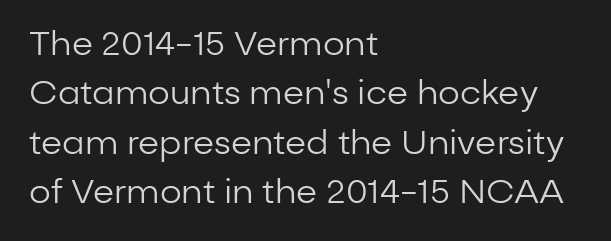
Q: Is the text bold? A: No.
Q: Is the text italic (slanted)? A: No, it is upright.
Q: Is the typeface a serif or a sans-serif typeface? A: Sans-serif.
Q: Is the text underlined? A: No.
Q: How is the paragraph aligned? A: Left-aligned.
Q: Is the spacing between letters normal or unusually wide? A: Normal.
Q: Is the spacing between lines tight, normal or loose? A: Normal.
Q: Width (condensed, normal, or wide)? A: Normal.
Q: Stroke contrast? A: Low.
Q: x-height? A: Medium.
Q: Monospaced? A: No.
